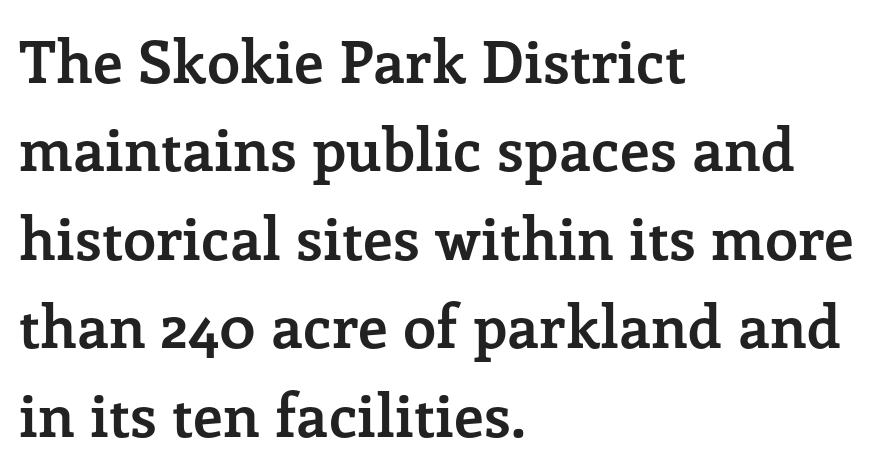
Q: Is the text bold? A: Yes.
Q: Is the text italic (slanted)? A: No, it is upright.
Q: Is the typeface a serif or a sans-serif typeface? A: Serif.
Q: Is the text underlined? A: No.
Q: How is the paragraph aligned? A: Left-aligned.
Q: Is the spacing between letters normal or unusually wide? A: Normal.
Q: Is the spacing between lines tight, normal or loose? A: Normal.
Q: Width (condensed, normal, or wide)? A: Normal.
Q: Stroke contrast? A: Low.
Q: x-height? A: Medium.
Q: Monospaced? A: No.
